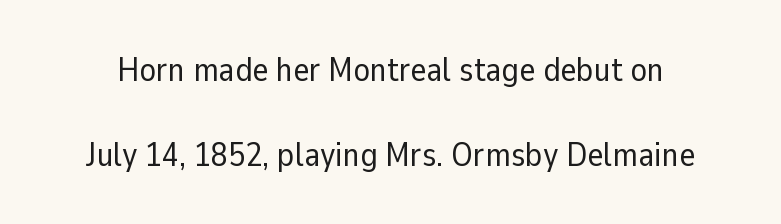
{"serif": "no", "italic": "no", "bold": "no", "weight": "regular", "width": "normal", "stroke_contrast": "low", "x_height": "medium", "monospaced": "no", "underline": "no", "line_spacing": "loose", "line_spacing_ratio": 2.49, "letter_spacing": "normal", "letter_spacing_em": 0.0, "glyph_px": 34}
